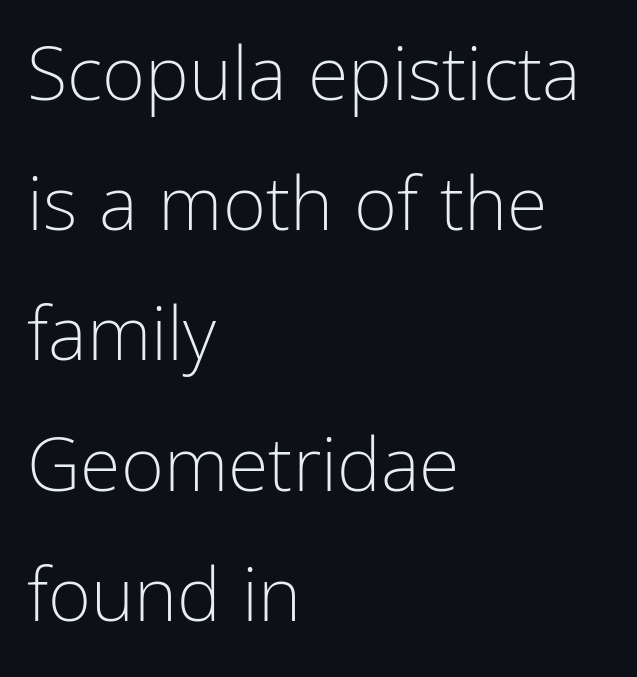
{"serif": "no", "italic": "no", "bold": "no", "weight": "light", "width": "condensed", "stroke_contrast": "low", "x_height": "medium", "monospaced": "no", "underline": "no", "align": "left", "line_spacing_ratio": 1.76, "letter_spacing": "normal", "letter_spacing_em": 0.0, "glyph_px": 74}
